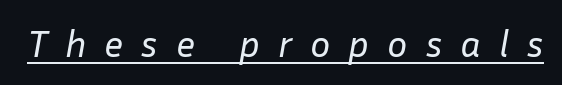
{"italic": "yes", "lean": "right", "slant_degrees": 10, "bold": "no", "weight": "regular", "width": "normal", "stroke_contrast": "low", "x_height": "medium", "monospaced": "no", "underline": "yes", "letter_spacing": "wide", "letter_spacing_em": 0.47, "glyph_px": 38}
